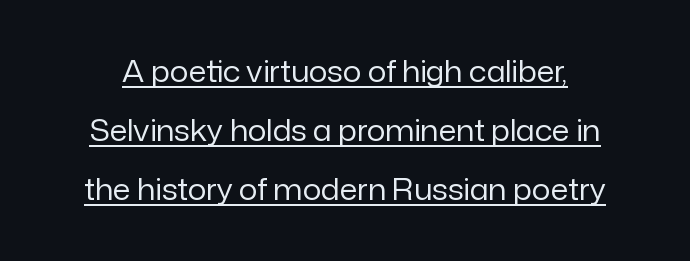
{"serif": "no", "italic": "no", "bold": "no", "weight": "regular", "width": "normal", "stroke_contrast": "low", "x_height": "medium", "monospaced": "no", "underline": "yes", "line_spacing": "loose", "line_spacing_ratio": 2.04, "letter_spacing": "normal", "letter_spacing_em": 0.0, "glyph_px": 29}
